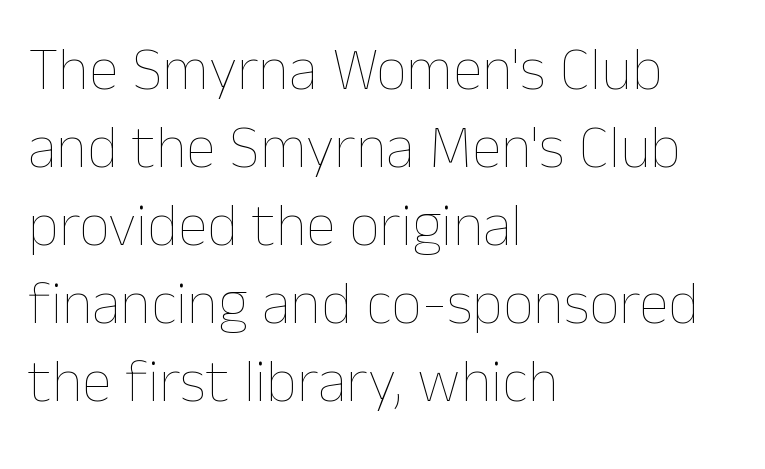
The image shows 60 px thin type, upright; set left-aligned, normal line spacing (1.3x), normal letter spacing, not underlined; low stroke contrast and a medium x-height.
